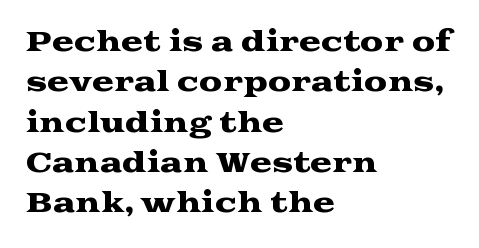
The image shows 26 px text type, upright; set left-aligned, normal line spacing (1.55x), normal letter spacing, not underlined.
